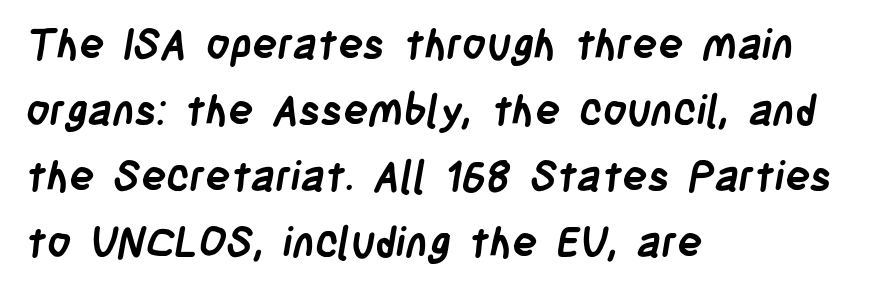
The image shows 42 px semibold, condensed sans-serif type; set left-aligned, normal line spacing (1.57x), normal letter spacing, not underlined; low stroke contrast and a large x-height.
